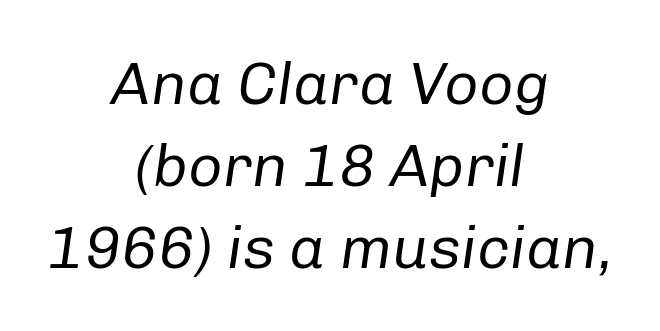
The image shows 60 px regular-weight type, italic (leaning right); set centered, normal line spacing (1.37x), normal letter spacing, not underlined; low stroke contrast and a medium x-height.
